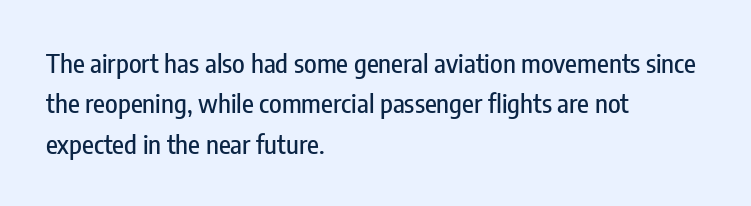
This rendering uses left alignment, leaving the right contour irregular. The vertical gap from one line to the next is medium. The space beneath each line is pristine and unruled. Does extra space separate the letters? No, they use regular spacing. Every character sits straight up, as roman type does.
